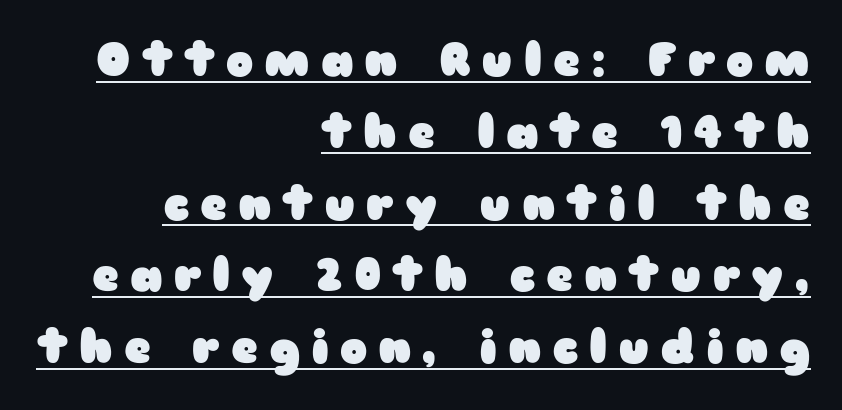
The image shows 46 px heavy, wide sans-serif type, upright; set right-aligned, normal line spacing (1.56x), unusually wide letter spacing (+0.24 em), underlined; low stroke contrast and a medium x-height.
